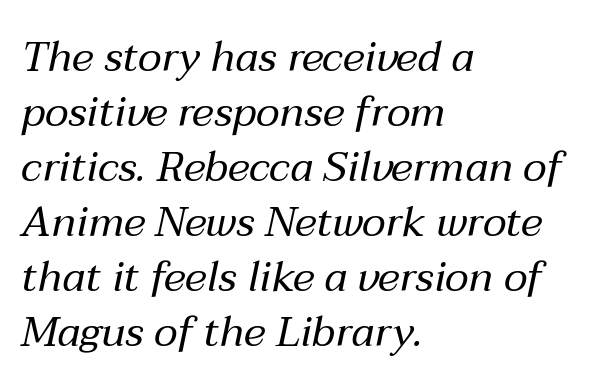
{"italic": "yes", "lean": "right", "slant_degrees": 12, "bold": "no", "weight": "regular", "width": "normal", "stroke_contrast": "medium", "x_height": "medium", "monospaced": "no", "underline": "no", "align": "left", "line_spacing": "normal", "line_spacing_ratio": 1.31, "letter_spacing": "normal", "letter_spacing_em": 0.0, "glyph_px": 42}
